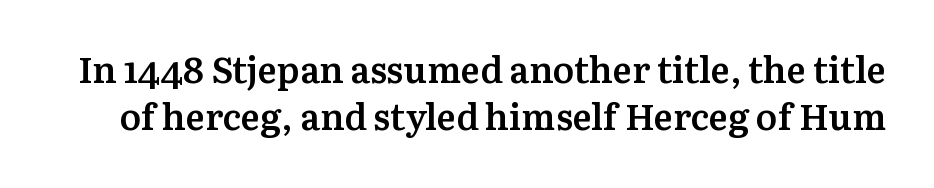
The image shows 36 px semibold serif type, upright; set normal line spacing (1.31x), normal letter spacing, not underlined; medium stroke contrast and a medium x-height.
